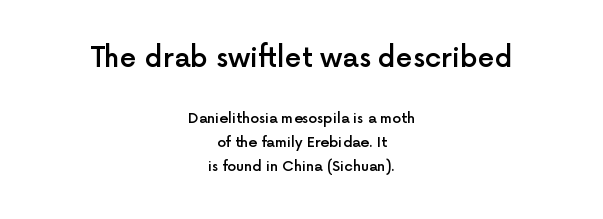
Every character sits straight up, as roman type does. Does the weight exceed regular? Yes, but only to semibold. Does extra space separate the letters? No, they use regular spacing. The zone under the glyphs is completely vacant. These lines are centered, leaving both edges ragged.
